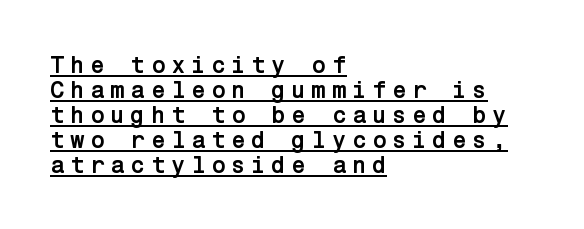
{"italic": "no", "bold": "yes", "underline": "yes", "align": "left", "line_spacing": "tight", "line_spacing_ratio": 1.04, "letter_spacing": "wide", "letter_spacing_em": 0.22, "glyph_px": 24}
